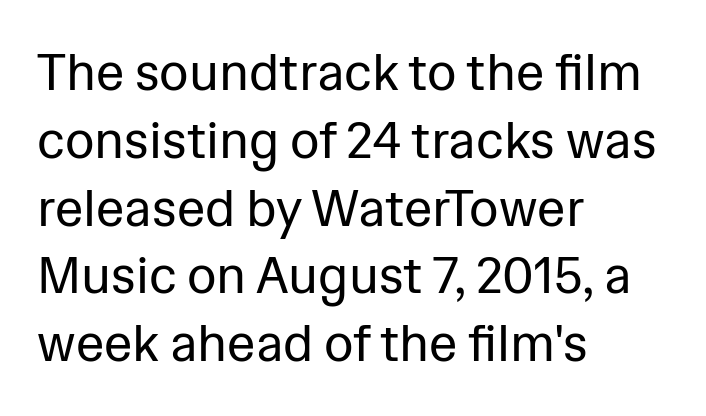
The passage shown stacks its lines at a standard gap. The typeface chosen for these lines omits serifs. The lettering holds an erect, upright posture throughout. Between one letter and the next there's only the usual sliver of space.
